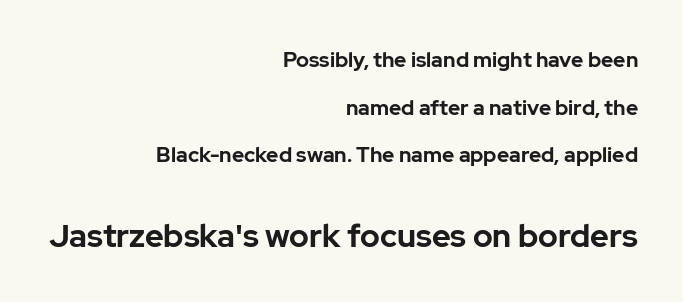
Q: Is the text bold? A: Yes.
Q: Is the text italic (slanted)? A: No, it is upright.
Q: Is the typeface a serif or a sans-serif typeface? A: Sans-serif.
Q: Is the text underlined? A: No.
Q: How is the paragraph aligned? A: Right-aligned.
Q: Is the spacing between letters normal or unusually wide? A: Normal.
Q: Is the spacing between lines tight, normal or loose? A: Loose.
Q: Which block of text is set in a larger size, the first (top) or the second (bottom)? A: The second (bottom) one.
Q: Width (condensed, normal, or wide)? A: Normal.
Q: Stroke contrast? A: Low.
Q: x-height? A: Medium.
Q: Monospaced? A: No.
